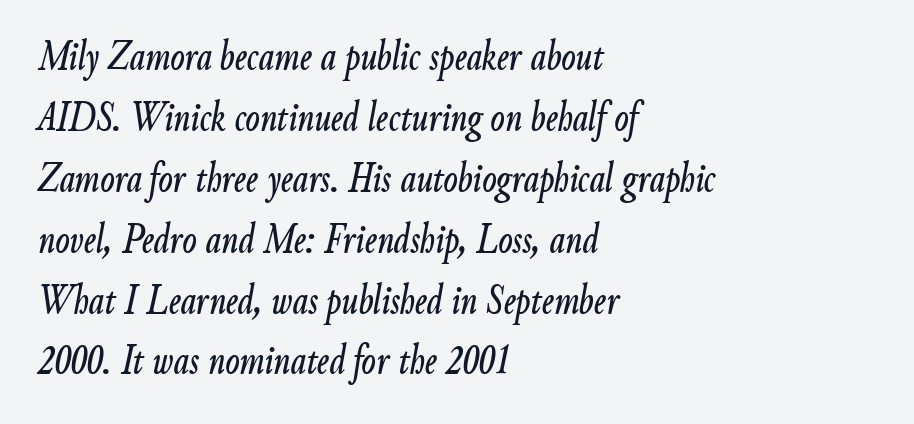
Reading down the block, your eye returns to a fixed left position each line. Unmarked baselines from the first word to the last. Compared with typical paragraphs, the rows here are spaced about the same. In terms of posture, this sample is oblique.
